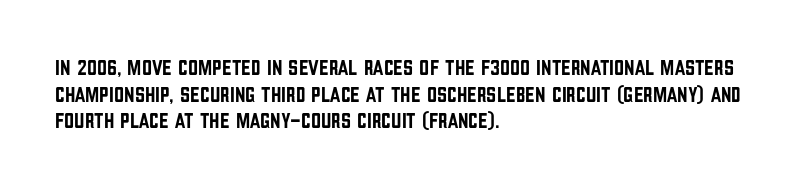
The image shows 22 px text type, upright; set left-aligned, line spacing 1.21x, normal letter spacing, not underlined.
